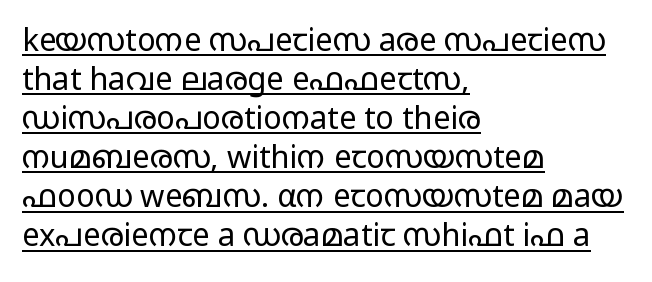
Q: Is the text bold? A: No.
Q: Is the text italic (slanted)? A: No, it is upright.
Q: Is the typeface a serif or a sans-serif typeface? A: Sans-serif.
Q: Is the text underlined? A: Yes.
Q: How is the paragraph aligned? A: Left-aligned.
Q: Is the spacing between letters normal or unusually wide? A: Normal.
Q: Is the spacing between lines tight, normal or loose? A: Normal.
Q: Width (condensed, normal, or wide)? A: Wide.
Q: Stroke contrast? A: Low.
Q: x-height? A: Medium.
Q: Monospaced? A: No.
